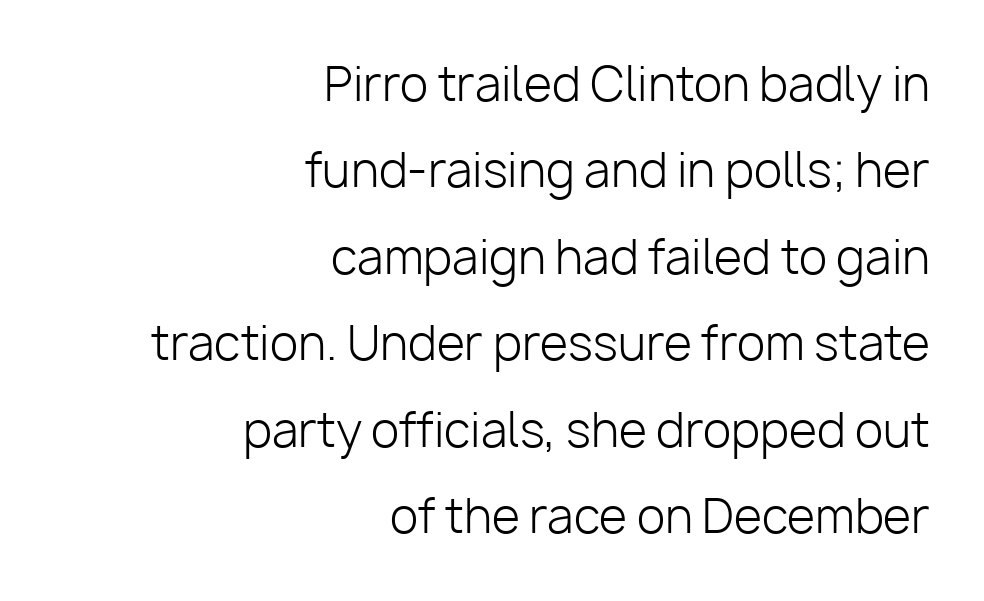
Descenders hang freely into open space. Summary of weight: not heavy and not bold. Think of a printed novel: that variable character pitch is what you see here. To sum up the face: it is a sans, with no serifs. Line ends are locked; line starts wander.
